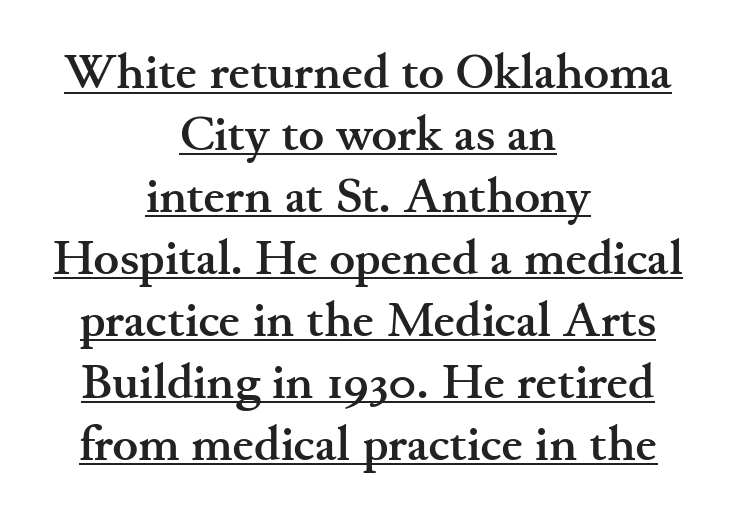
Do the characters align in a grid? No, the font is proportional. Compared with typical paragraphs, the rows here are spaced about the same. These lines keep a tight, regular rhythm from letter to letter. Horizontally, the lines are justified to the midpoint only. Nope, not italic — everything's standing straight.
